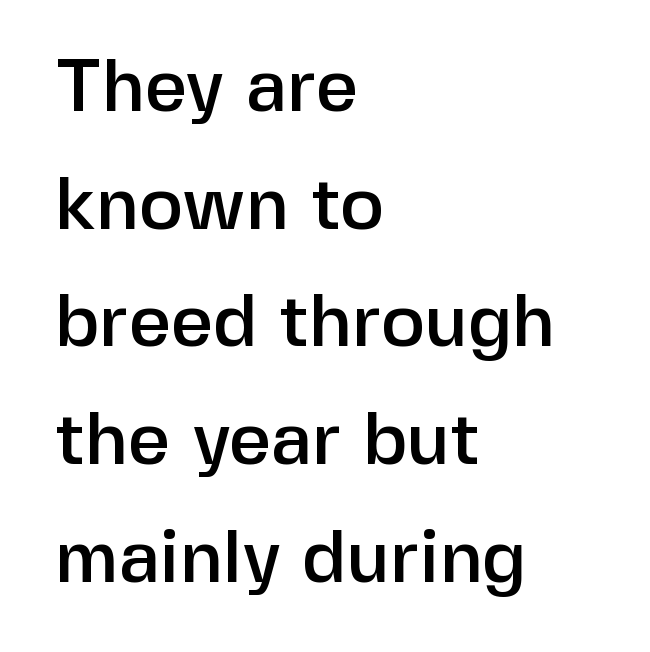
The image shows 74 px sans-serif type, upright; set left-aligned, normal line spacing (1.59x), normal letter spacing, not underlined; low stroke contrast and a medium x-height.
